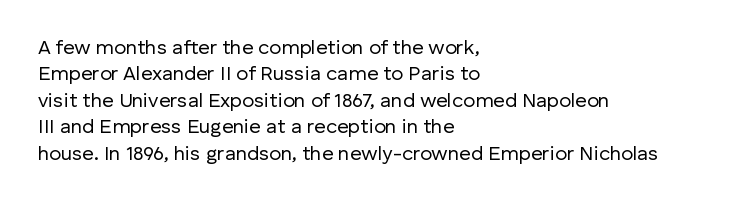
Characters remain perfectly vertical along every line. Rows of type keep a routine distance in the vertical direction. The face looks like a standard text weight, possibly lighter. Letter spacing: default. Each row of text sits above clean, open space.
